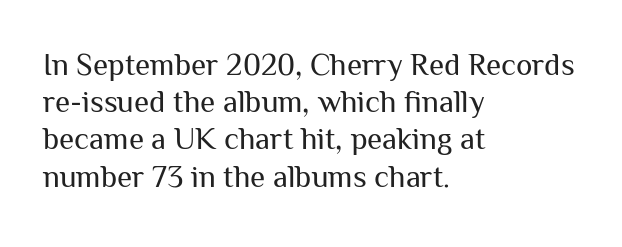
The image shows 31 px regular-weight sans-serif type, upright; set left-aligned, line spacing 1.2x, normal letter spacing, not underlined; medium stroke contrast and a medium x-height.
